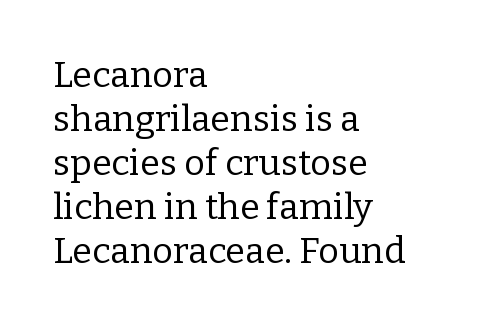
Q: Is the text bold? A: No.
Q: Is the text italic (slanted)? A: No, it is upright.
Q: Is the typeface a serif or a sans-serif typeface? A: Serif.
Q: Is the text underlined? A: No.
Q: How is the paragraph aligned? A: Left-aligned.
Q: Is the spacing between letters normal or unusually wide? A: Normal.
Q: Width (condensed, normal, or wide)? A: Normal.
Q: Stroke contrast? A: Low.
Q: x-height? A: Medium.
Q: Monospaced? A: No.
